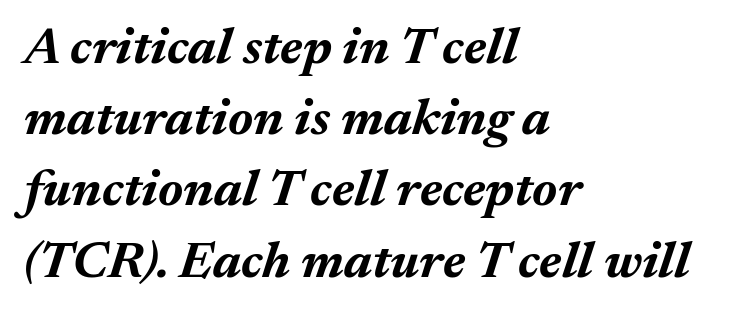
Q: Is the text bold? A: Yes.
Q: Is the text italic (slanted)? A: Yes, it leans right by about 17 degrees.
Q: Is the text underlined? A: No.
Q: How is the paragraph aligned? A: Left-aligned.
Q: Is the spacing between letters normal or unusually wide? A: Normal.
Q: Is the spacing between lines tight, normal or loose? A: Normal.
Q: Width (condensed, normal, or wide)? A: Normal.
Q: Stroke contrast? A: Medium.
Q: x-height? A: Medium.
Q: Monospaced? A: No.
